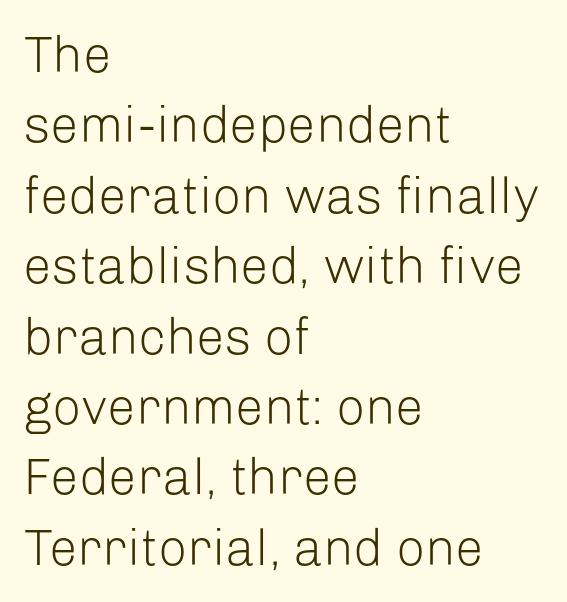
The characters display no serif detailing; their extremities are plain. The horizontal fit of the characters is conventional and even. The rendering anchors every line to the left-hand side. One glance says typical: line gaps are just what's usual. Just letters on the line, the space beneath them empty. The letters advance in unequal steps, a hallmark of proportional type.
